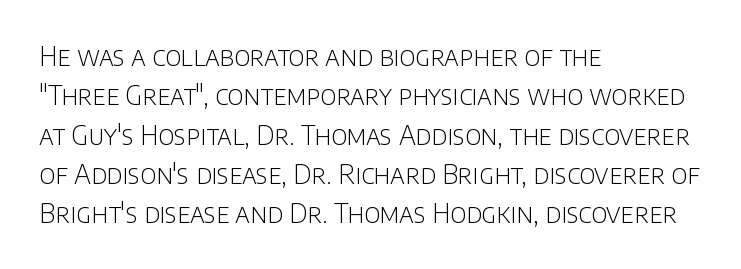
{"italic": "no", "bold": "no", "underline": "no", "align": "left", "line_spacing": "normal", "line_spacing_ratio": 1.51, "letter_spacing": "normal", "letter_spacing_em": 0.0, "glyph_px": 26}
